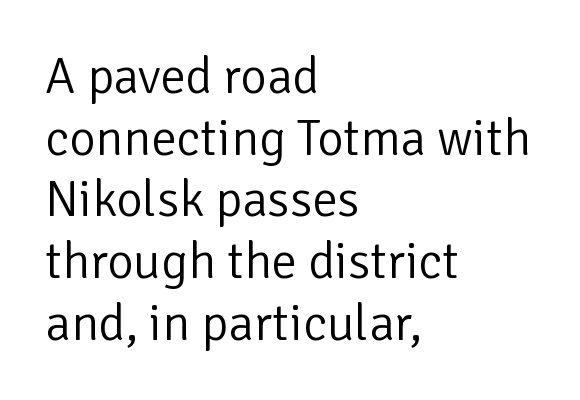
Q: Is the text bold? A: No.
Q: Is the text italic (slanted)? A: No, it is upright.
Q: Is the typeface a serif or a sans-serif typeface? A: Sans-serif.
Q: Is the text underlined? A: No.
Q: How is the paragraph aligned? A: Left-aligned.
Q: Is the spacing between letters normal or unusually wide? A: Normal.
Q: Width (condensed, normal, or wide)? A: Normal.
Q: Stroke contrast? A: Low.
Q: x-height? A: Medium.
Q: Monospaced? A: No.
